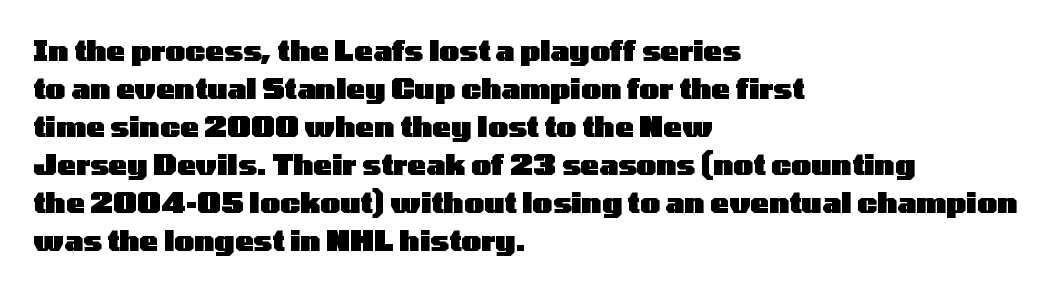
The passage shown is typed in a proportional face where columns would drift. Weight: bold. Underlining? Definitely not there. Is there any slant? The stems are plumb. The ragged edge is on the right, which tells us the setting is flush left. No feet cap the strokes, marking this as sans-serif type.
